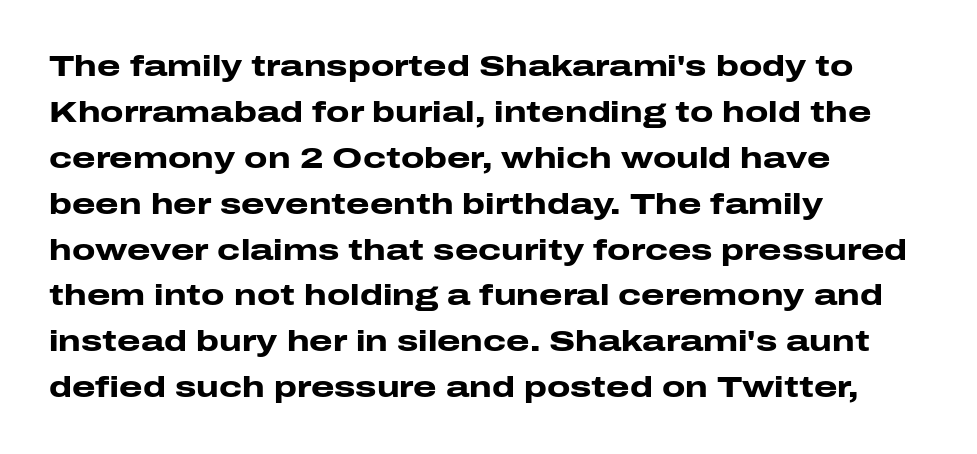
Set as a true bold cut, around the 700 mark. The block of text has a typical density, with ordinary space between rows. This rendering features lettering with no underline. Standard letterfit; no display-style spreading of the glyphs.
